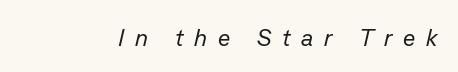
Honestly, the letter spacing is so wide it's the main thing you notice. The lettering tilts uniformly, giving the passage an italic look. Rule under the text: the space is simply empty. Summary of weight: not heavy and not bold.
